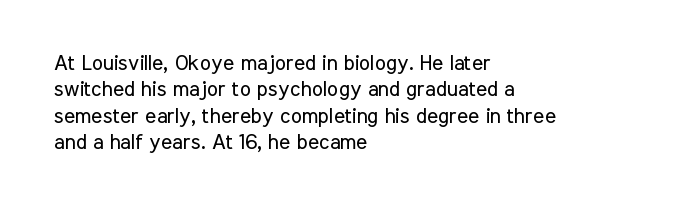
The rendering uses a moderate line-height, typical for paragraphs. Only glyphs here, with clear space below each row. The passage is arranged the way most books set body copy — flush left. Spacing between characters is what you'd get straight out of the box.
